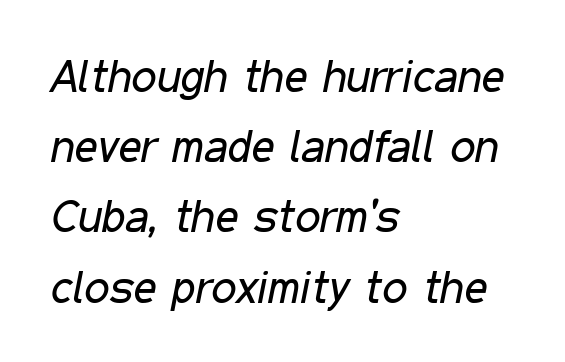
Q: Is the text bold? A: No.
Q: Is the text italic (slanted)? A: Yes, it leans right by about 11 degrees.
Q: Is the text underlined? A: No.
Q: How is the paragraph aligned? A: Left-aligned.
Q: Is the spacing between letters normal or unusually wide? A: Normal.
Q: Is the spacing between lines tight, normal or loose? A: Normal.
Q: Width (condensed, normal, or wide)? A: Condensed.
Q: Stroke contrast? A: Low.
Q: x-height? A: Medium.
Q: Monospaced? A: No.
